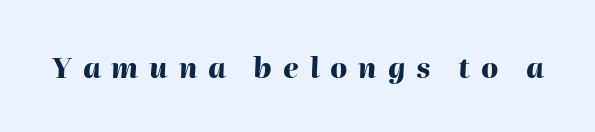
Q: Is the text bold? A: Yes.
Q: Is the text italic (slanted)? A: Yes, it leans right by about 2 degrees.
Q: Is the text underlined? A: No.
Q: Is the spacing between letters normal or unusually wide? A: Unusually wide.
Q: Width (condensed, normal, or wide)? A: Normal.
Q: Stroke contrast? A: High.
Q: x-height? A: Medium.
Q: Monospaced? A: No.
